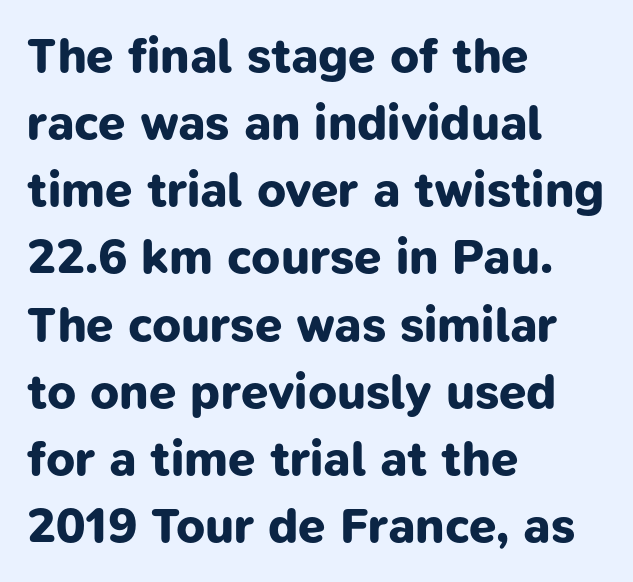
The image shows 49 px bold sans-serif type; set left-aligned, normal line spacing (1.37x), normal letter spacing, not underlined; low stroke contrast and a medium x-height.
